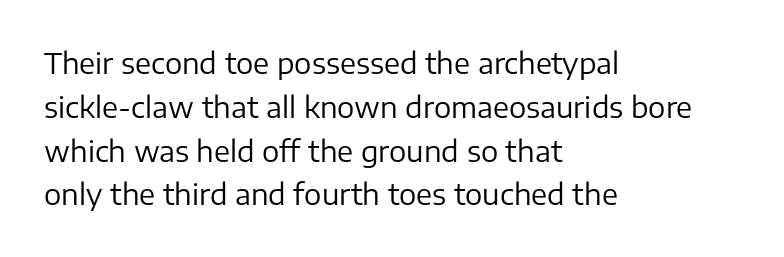
The image shows 29 px regular-weight sans-serif type, upright; set left-aligned, normal line spacing (1.51x), normal letter spacing, not underlined; low stroke contrast and a medium x-height.
